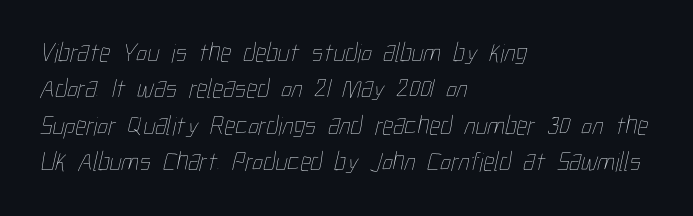
In terms of leading, this rendering sits right in the middle. This rendering features lettering with no underline. Is this a heavy cut? Hardly; it is regular or lighter. Tracking value appears to be zero — textbook default spacing. Left-aligned paragraph, ragged on the right.
